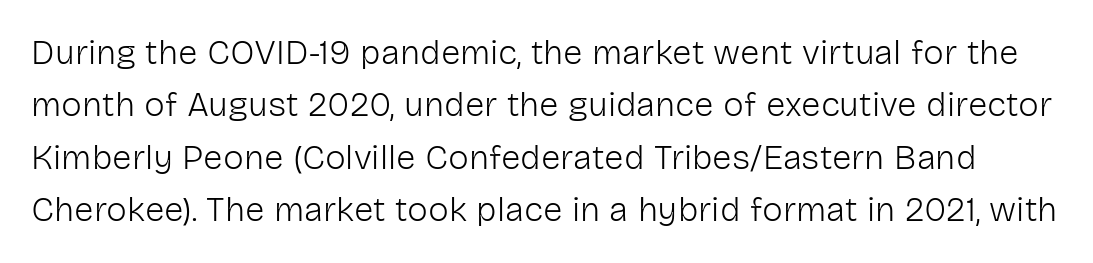
If you drew a line through each stem, it would be perfectly vertical. Stems and bowls with no extra thickness — not bold. The lines sit at an ordinary, default distance from one another. The baseline area is clear.
